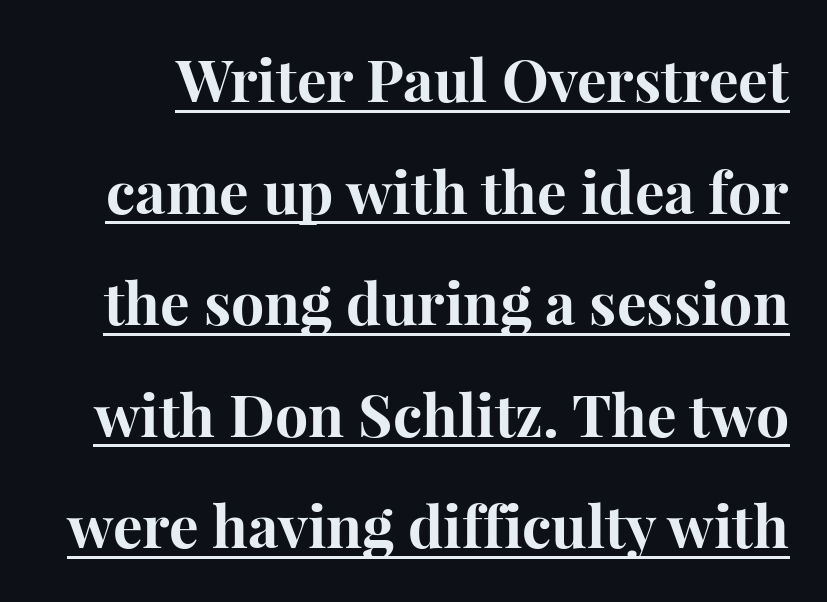
{"serif": "yes", "italic": "no", "bold": "yes", "weight": "bold", "width": "normal", "stroke_contrast": "high", "x_height": "medium", "monospaced": "no", "underline": "yes", "line_spacing_ratio": 1.89, "letter_spacing": "normal", "letter_spacing_em": 0.0, "glyph_px": 59}
